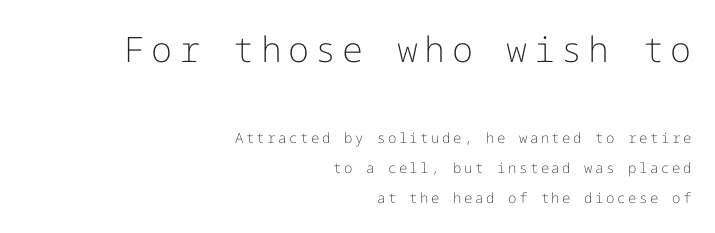
{"serif": "no", "italic": "no", "bold": "no", "weight": "light", "width": "normal", "stroke_contrast": "low", "x_height": "medium", "underline": "no", "align": "right", "line_spacing": "loose", "line_spacing_ratio": 2.16, "larger_block": "first", "size_ratio": 2.5, "glyph_px": 35}
